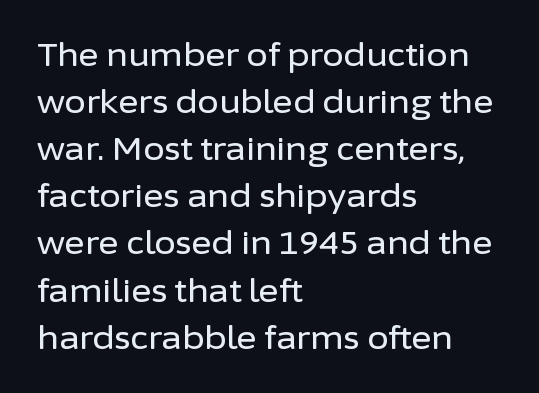
Notice how the stems are strictly vertical — no italics here. Nope, no serifs anywhere on these letters. The rows are spaced the way most documents space them. Glyph-to-glyph distance matches everyday printed text. The face used here is proportionally spaced, like ordinary book or web type.
